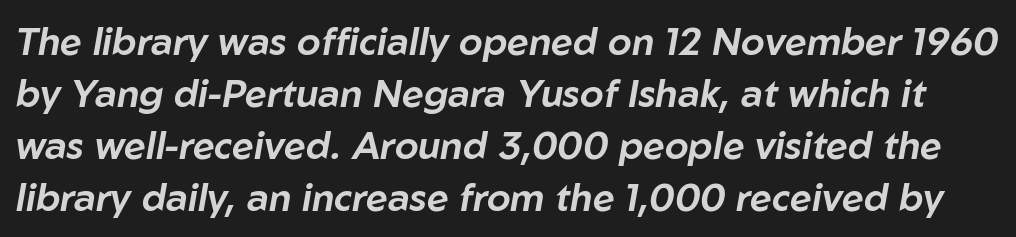
{"italic": "yes", "lean": "right", "slant_degrees": 10, "width": "normal", "stroke_contrast": "low", "x_height": "medium", "monospaced": "no", "underline": "no", "line_spacing": "normal", "line_spacing_ratio": 1.37, "letter_spacing": "normal", "letter_spacing_em": 0.0, "glyph_px": 38}
